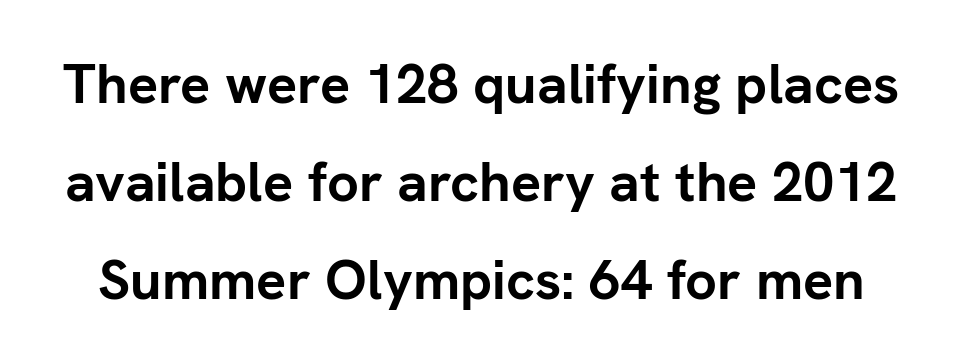
{"serif": "no", "italic": "no", "bold": "yes", "weight": "semibold", "width": "normal", "stroke_contrast": "low", "x_height": "medium", "monospaced": "no", "underline": "no", "line_spacing_ratio": 1.75, "letter_spacing": "normal", "letter_spacing_em": 0.0, "glyph_px": 56}
